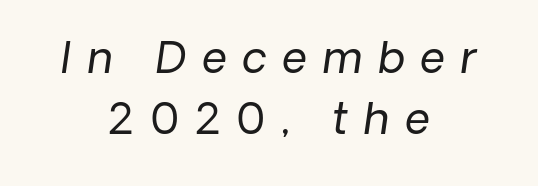
The space beneath each line is pristine and unruled. Weight class: somewhere from thin through regular. Notice how the passage keeps no hard edge, just a central spine. Whoever set this chose a conventional vertical rhythm. The face used here has a pronounced slope to its letters. In terms of letterspacing, this is a distinctly airy, spread setting.
